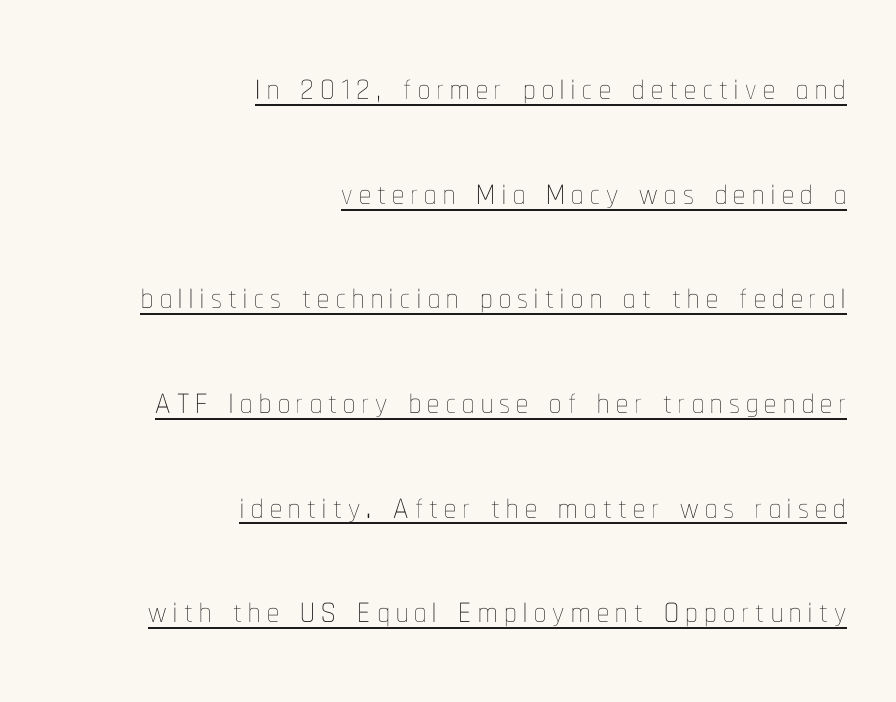
Q: Is the text bold? A: No.
Q: Is the text italic (slanted)? A: No, it is upright.
Q: Is the text underlined? A: Yes.
Q: How is the paragraph aligned? A: Right-aligned.
Q: Is the spacing between lines tight, normal or loose? A: Loose.
Q: Width (condensed, normal, or wide)? A: Condensed.
Q: Stroke contrast? A: Low.
Q: x-height? A: Medium.
Q: Monospaced? A: No.
